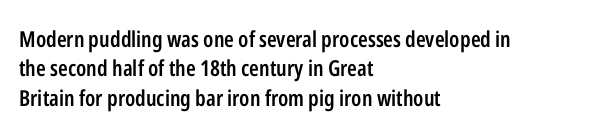
{"italic": "no", "bold": "semi", "underline": "no", "align": "left", "line_spacing": "normal", "line_spacing_ratio": 1.34, "letter_spacing": "normal", "letter_spacing_em": 0.0, "glyph_px": 22}
